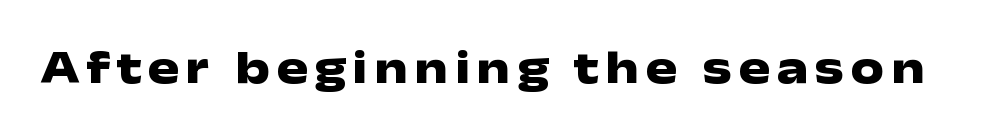
Plenty of ink on the page — the face is bold. The foot of each line stays bare and open. Quick note: not italic, upright. The face used here is proportionally spaced, like ordinary book or web type. The rendering shows plain stroke endings on the letterforms — a sans-serif design.
